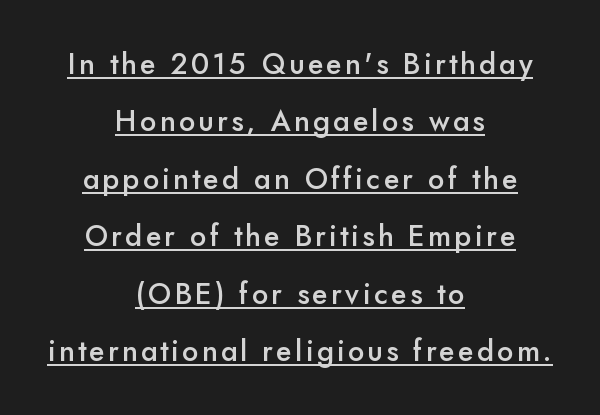
Spacing verdict: proportional, widths tailored to each character. Every stem runs plumb, perpendicular to the baseline. Line spacing here is loose. The glyphs have the mass of a demibold cut, below bold. The typeface chosen for these lines omits serifs.
